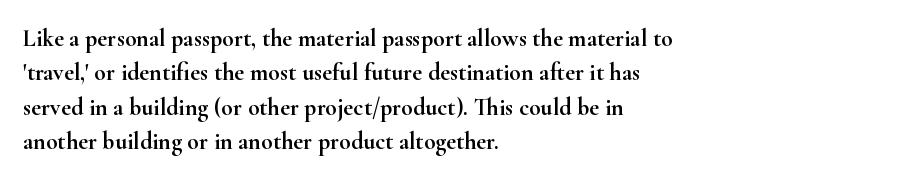
The image shows 24 px text type, upright; set left-aligned, normal line spacing (1.43x), normal letter spacing, not underlined.
